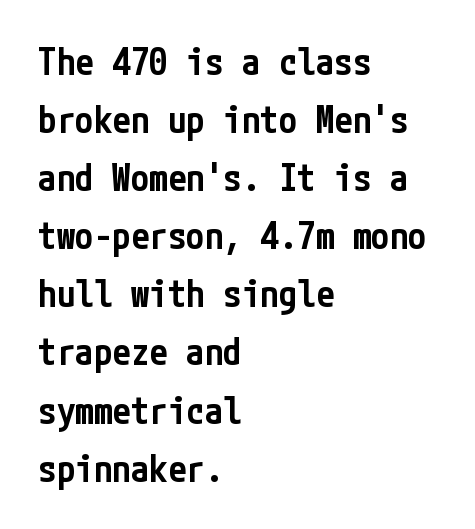
The image shows 37 px semibold, condensed sans-serif type, upright; set left-aligned, normal line spacing (1.57x), normal letter spacing, not underlined; low stroke contrast and a medium x-height.
